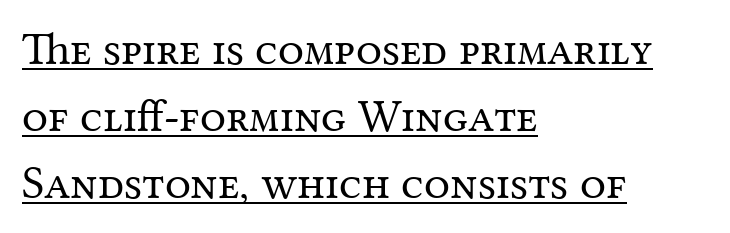
{"serif": "yes", "italic": "no", "bold": "no", "weight": "regular", "width": "normal", "stroke_contrast": "medium", "x_height": "medium", "monospaced": "no", "underline": "yes", "align": "left", "line_spacing": "normal", "line_spacing_ratio": 1.46, "letter_spacing": "normal", "letter_spacing_em": 0.0, "glyph_px": 46}
